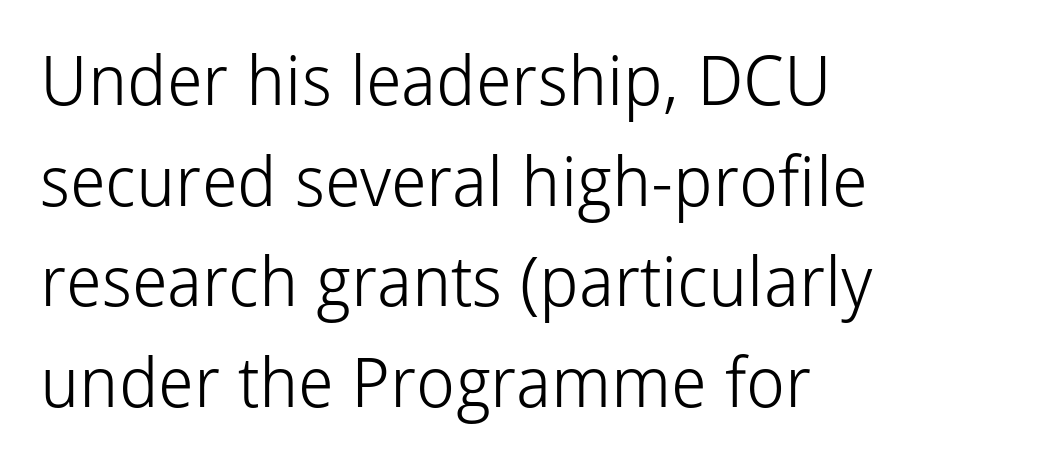
The image shows 69 px light sans-serif type, upright; set left-aligned, normal line spacing (1.46x), normal letter spacing, not underlined; low stroke contrast and a medium x-height.
